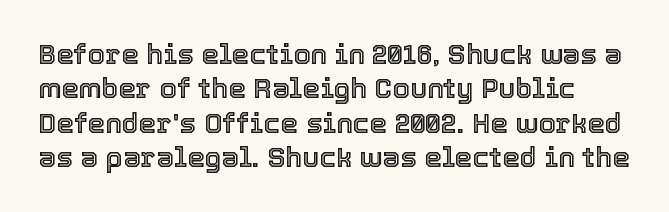
Q: Is the text italic (slanted)? A: No, it is upright.
Q: Is the text underlined? A: No.
Q: Is the spacing between letters normal or unusually wide? A: Normal.
Q: Width (condensed, normal, or wide)? A: Normal.
Q: x-height? A: Medium.
Q: Monospaced? A: No.
